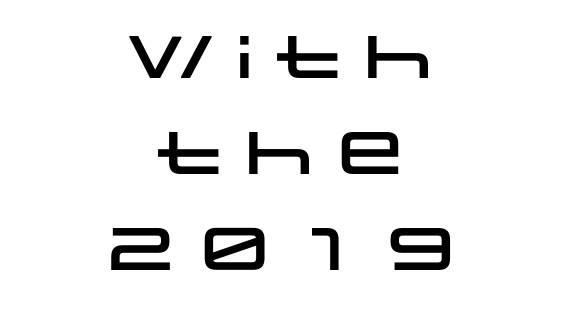
{"serif": "no", "italic": "no", "width": "wide", "stroke_contrast": "low", "x_height": "large", "monospaced": "no", "underline": "no", "align": "center", "line_spacing": "normal", "line_spacing_ratio": 1.6, "letter_spacing": "normal", "letter_spacing_em": 0.0, "glyph_px": 60}
